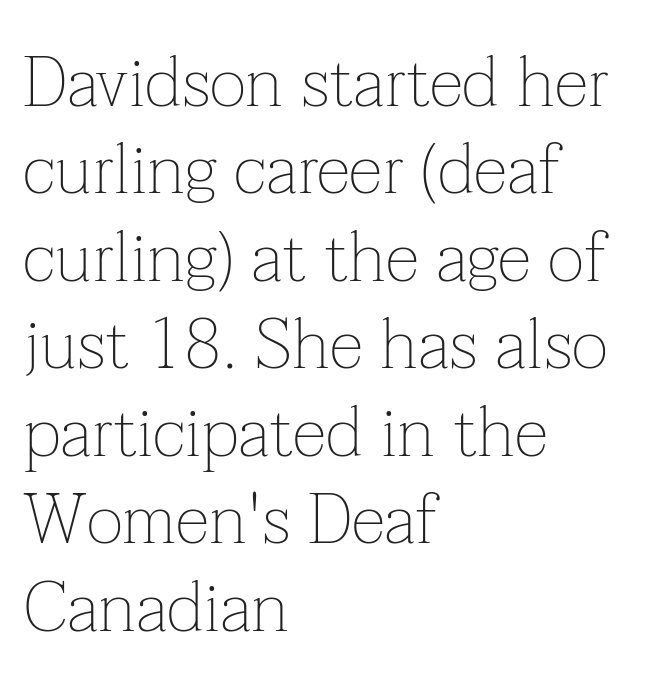
Words float on clear page, feet unadorned. The font family rendered here belongs to the serif group. The rag falls on the right side of this text block. You could not count columns in this text — the font is proportionally spaced. Regular leading.
